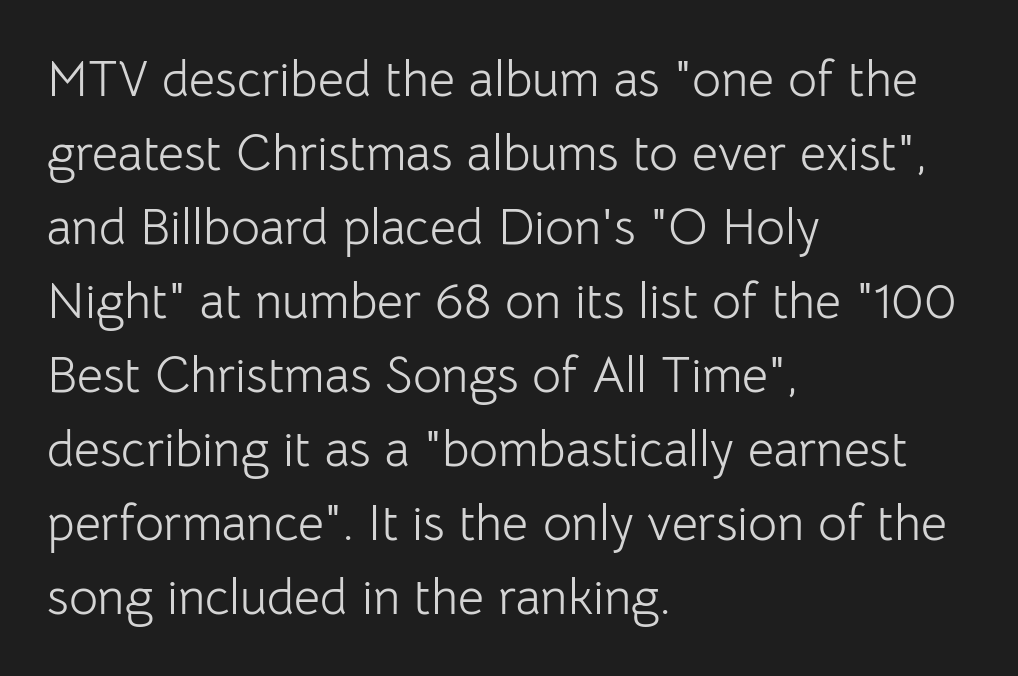
The image shows 50 px light sans-serif type, upright; set left-aligned, normal line spacing (1.48x), normal letter spacing, not underlined; low stroke contrast and a medium x-height.
